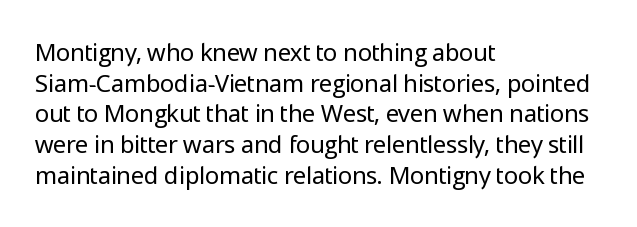
Is the type heavy? It reads as light-to-regular instead. Leftover space on each line is placed entirely after the last word. Characters follow at the spacing the type designer built in. The passage shown stacks its lines at a standard gap.
